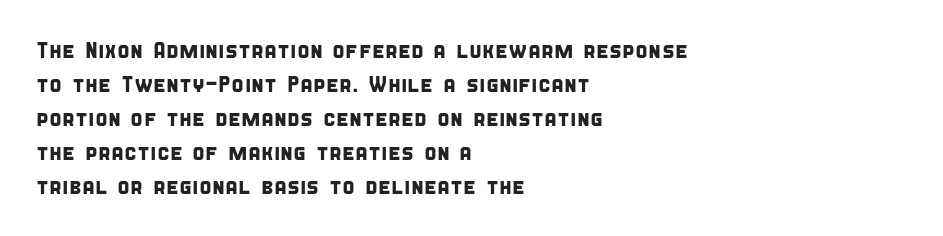
Honestly, the row spacing looks completely unremarkable. The setting favours the left margin, as ordinary paragraphs usually do. There is no visible air inserted between adjacent glyphs. Rule under the text: the space is simply empty.
